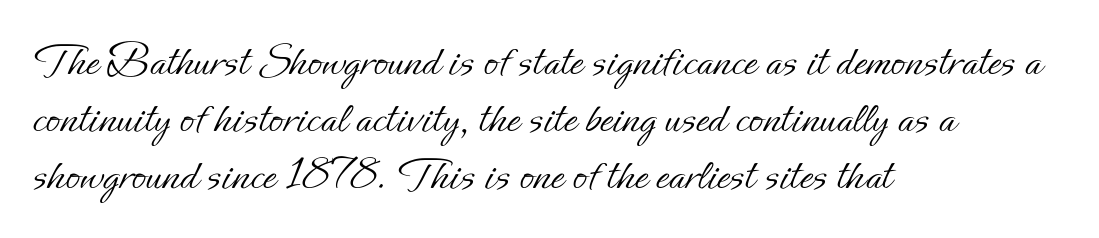
The image shows 47 px light type; set left-aligned, line spacing 1.21x, normal letter spacing, not underlined; low stroke contrast and a small x-height.
